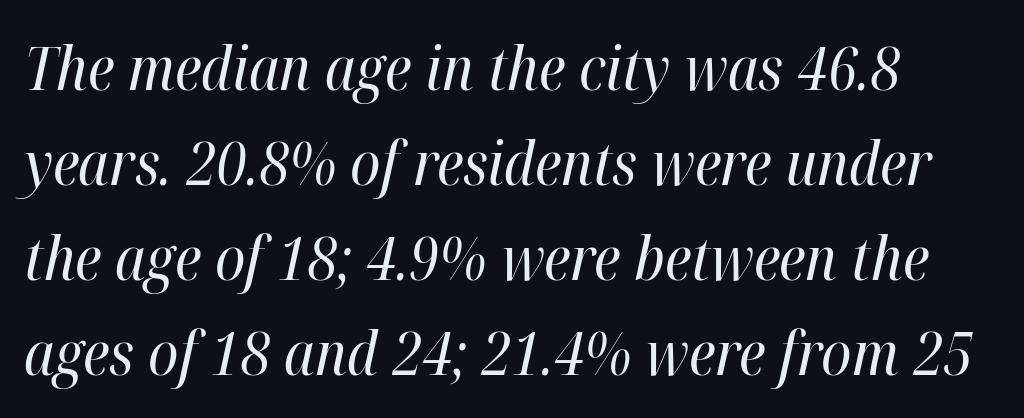
Q: Is the text bold? A: No.
Q: Is the text italic (slanted)? A: Yes, it leans right by about 12 degrees.
Q: Is the text underlined? A: No.
Q: How is the paragraph aligned? A: Left-aligned.
Q: Is the spacing between letters normal or unusually wide? A: Normal.
Q: Is the spacing between lines tight, normal or loose? A: Normal.
Q: Width (condensed, normal, or wide)? A: Condensed.
Q: Stroke contrast? A: High.
Q: x-height? A: Medium.
Q: Monospaced? A: No.
